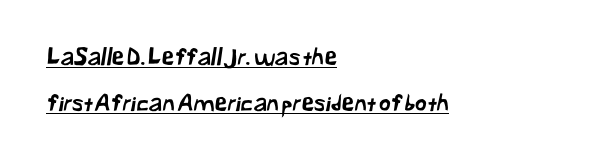
{"underline": "yes", "align": "left", "line_spacing": "loose", "line_spacing_ratio": 2.01, "letter_spacing": "normal", "letter_spacing_em": 0.0, "glyph_px": 23}
